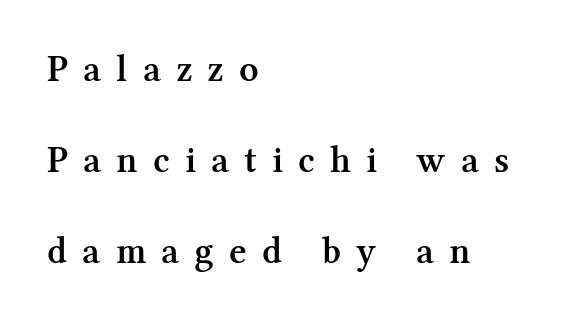
The image shows 38 px semibold serif type, upright; set left-aligned, loose line spacing (2.4x), unusually wide letter spacing (+0.4 em), not underlined; medium stroke contrast and a medium x-height.
